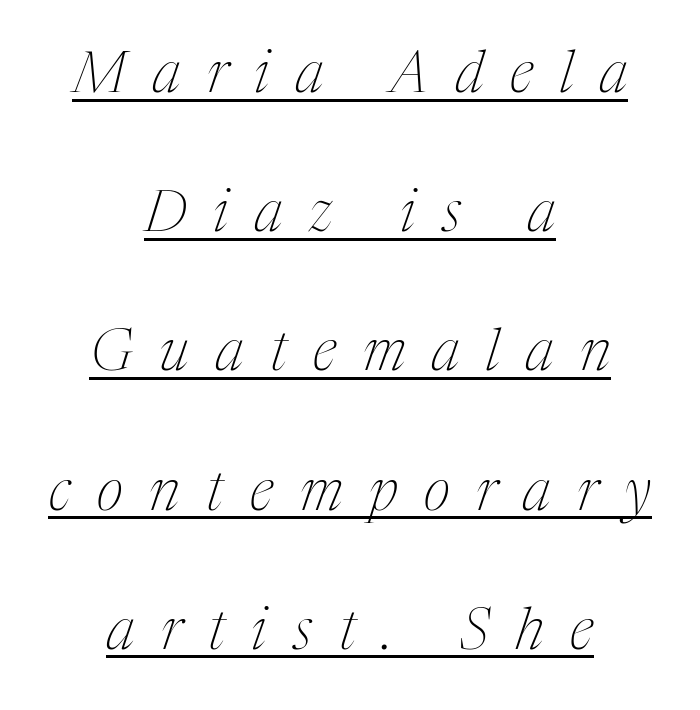
The text block is weighted toward neither margin, spreading evenly from the middle. Stroke mass is kept to a normal reading level or below. Are there feet on the stems? There are — it's a serif. One glance says open: line gaps are wider than usual.
